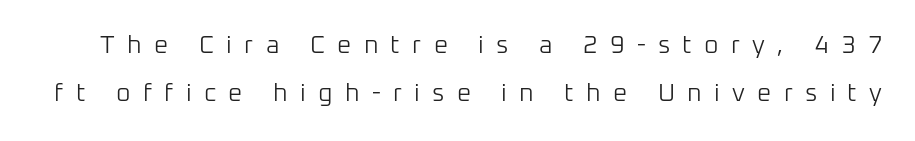
The image shows 25 px text type, upright; set loose line spacing (1.93x), unusually wide letter spacing (+0.49 em), not underlined.
